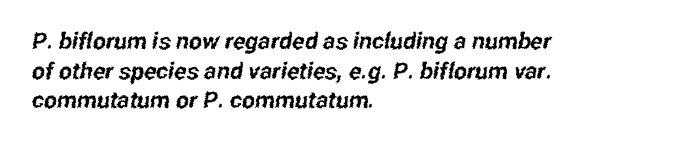
Q: Is the text underlined? A: No.
Q: How is the paragraph aligned? A: Left-aligned.
Q: Is the spacing between letters normal or unusually wide? A: Normal.
Q: Is the spacing between lines tight, normal or loose? A: Normal.
